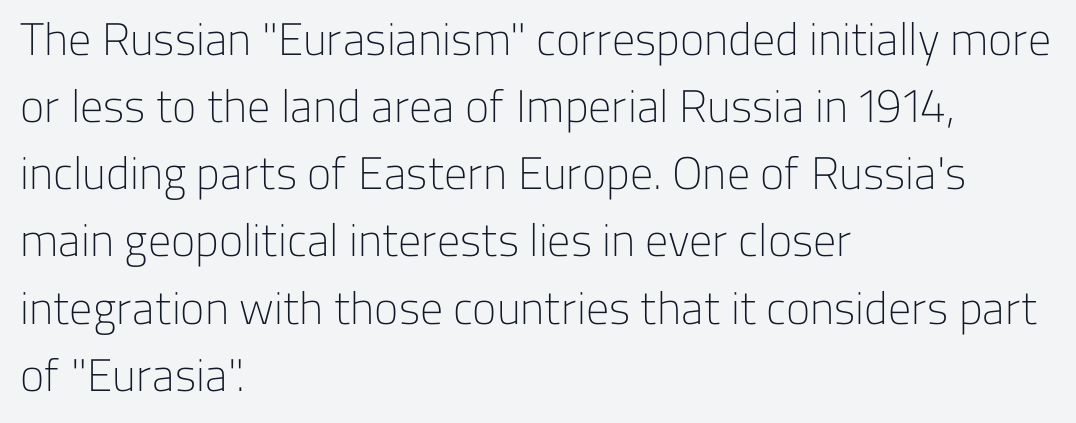
{"serif": "no", "italic": "no", "bold": "no", "weight": "light", "width": "normal", "stroke_contrast": "low", "x_height": "medium", "monospaced": "no", "underline": "no", "align": "left", "line_spacing": "normal", "line_spacing_ratio": 1.46, "letter_spacing": "normal", "letter_spacing_em": 0.0, "glyph_px": 46}
